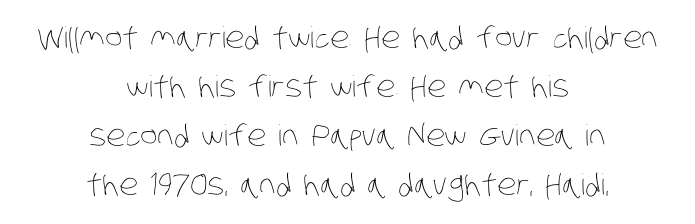
{"bold": "no", "weight": "thin", "width": "condensed", "stroke_contrast": "low", "x_height": "large", "monospaced": "no", "underline": "no", "align": "center", "line_spacing": "normal", "line_spacing_ratio": 1.69, "letter_spacing": "normal", "letter_spacing_em": 0.0, "glyph_px": 29}
